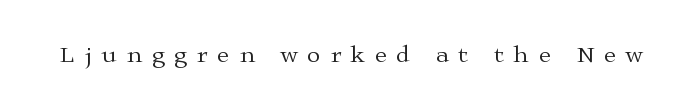
A typesetter would mark this as roman, not italic. The glyphs are unaccompanied by any horizontal stroke below them. Someone cranked the tracking dial way up on this one. The font is comparable to plain body text, perhaps lighter.
